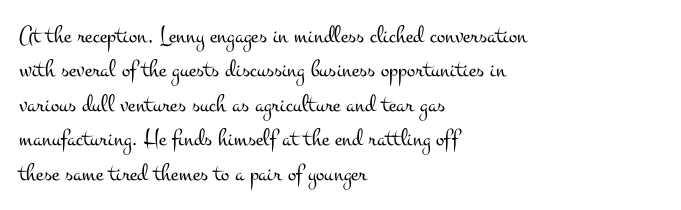
The image shows 25 px text type; set left-aligned, normal line spacing (1.38x), normal letter spacing, not underlined.
